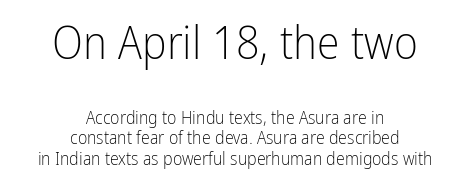
Q: Is the text bold? A: No.
Q: Is the text italic (slanted)? A: No, it is upright.
Q: Is the typeface a serif or a sans-serif typeface? A: Sans-serif.
Q: Is the text underlined? A: No.
Q: How is the paragraph aligned? A: Centered.
Q: Is the spacing between letters normal or unusually wide? A: Normal.
Q: Is the spacing between lines tight, normal or loose? A: Tight.
Q: Which block of text is set in a larger size, the first (top) or the second (bottom)? A: The first (top) one.
Q: Width (condensed, normal, or wide)? A: Condensed.
Q: Stroke contrast? A: Low.
Q: x-height? A: Medium.
Q: Monospaced? A: No.
